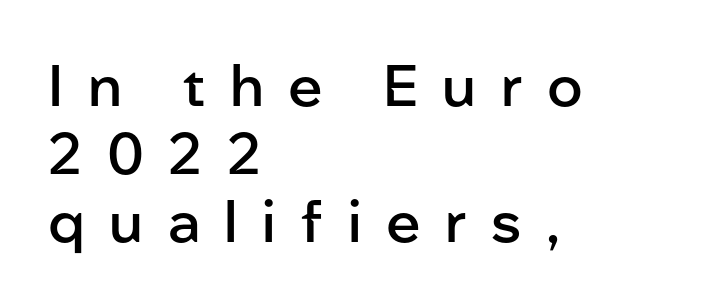
The image shows 57 px semibold sans-serif type, upright; set left-aligned, line spacing 1.19x, unusually wide letter spacing (+0.43 em), not underlined; low stroke contrast and a medium x-height.
